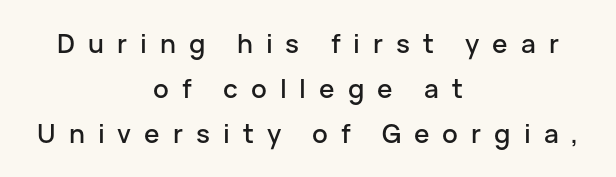
Compared with a flush-left layout, this one balances lines on the center instead. Students, note that the glyphs here are deliberately spaced far apart. These lines were composed using upright roman letters. Descenders are the only things crossing below the line.
